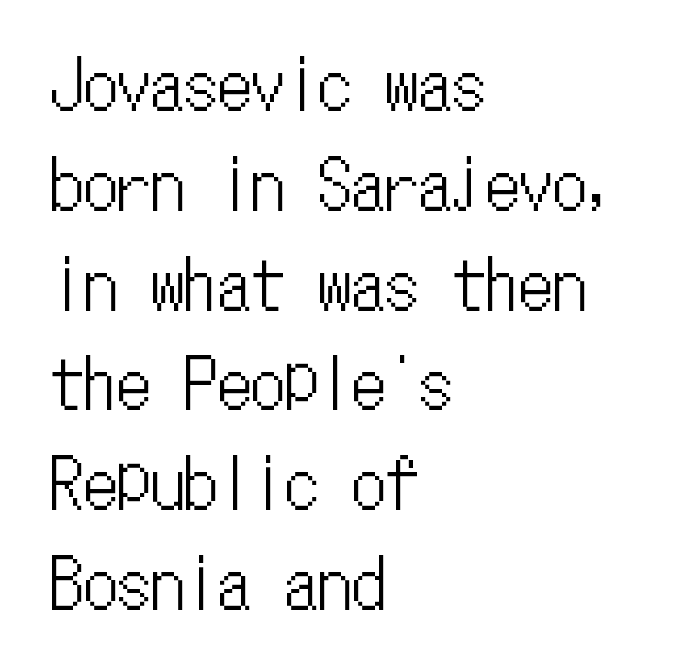
Q: Is the text italic (slanted)? A: No, it is upright.
Q: Is the text underlined? A: No.
Q: How is the paragraph aligned? A: Left-aligned.
Q: Is the spacing between letters normal or unusually wide? A: Normal.
Q: Is the spacing between lines tight, normal or loose? A: Normal.
Q: Width (condensed, normal, or wide)? A: Condensed.
Q: Stroke contrast? A: Low.
Q: x-height? A: Medium.
Q: Monospaced? A: Yes.
